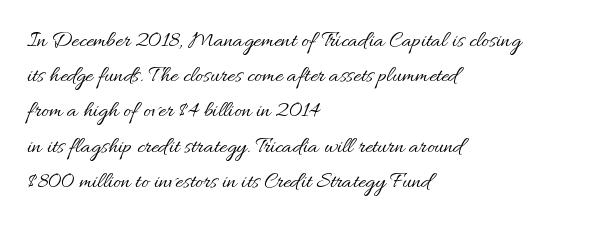
The image shows 23 px text type; set left-aligned, normal line spacing (1.53x), normal letter spacing, not underlined.
